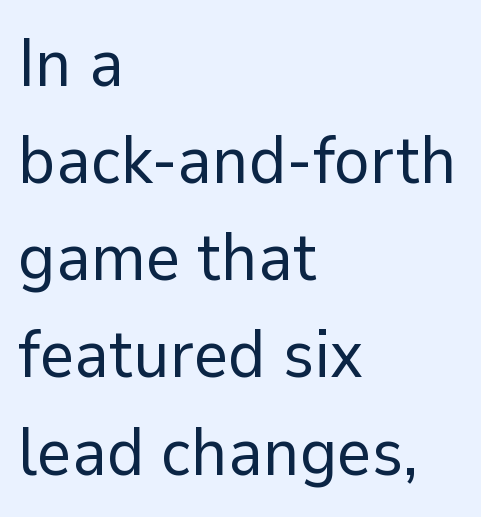
Clear beneath every line of the passage. These lines are set flush left with a ragged right edge. Rows of type keep a routine distance in the vertical direction. Glyph-to-glyph distance matches everyday printed text.
